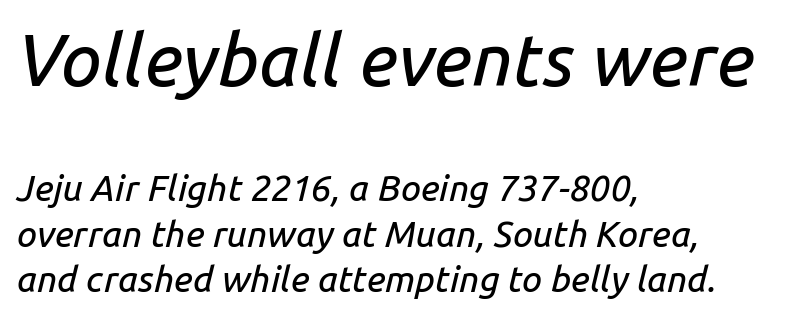
{"italic": "yes", "lean": "right", "slant_degrees": 14, "width": "normal", "stroke_contrast": "low", "x_height": "medium", "monospaced": "no", "underline": "no", "align": "left", "line_spacing": "normal", "line_spacing_ratio": 1.26, "letter_spacing": "normal", "letter_spacing_em": 0.0, "larger_block": "first", "size_ratio": 2.03, "glyph_px": 73}
